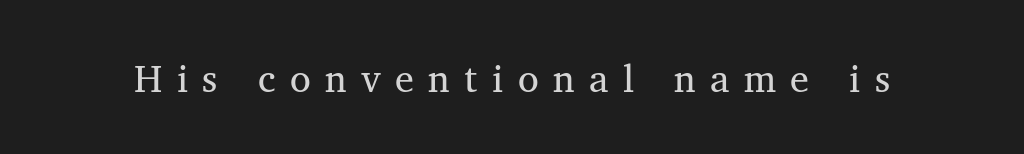
{"serif": "yes", "bold": "no", "weight": "regular", "width": "normal", "stroke_contrast": "medium", "x_height": "medium", "monospaced": "no", "underline": "no", "letter_spacing": "wide", "letter_spacing_em": 0.38, "glyph_px": 38}
